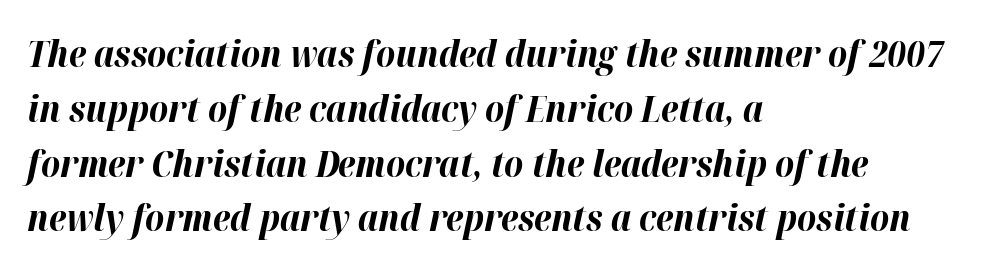
The image shows 37 px bold type, italic (leaning right); set left-aligned, normal line spacing (1.48x), normal letter spacing, not underlined; high stroke contrast and a medium x-height.
